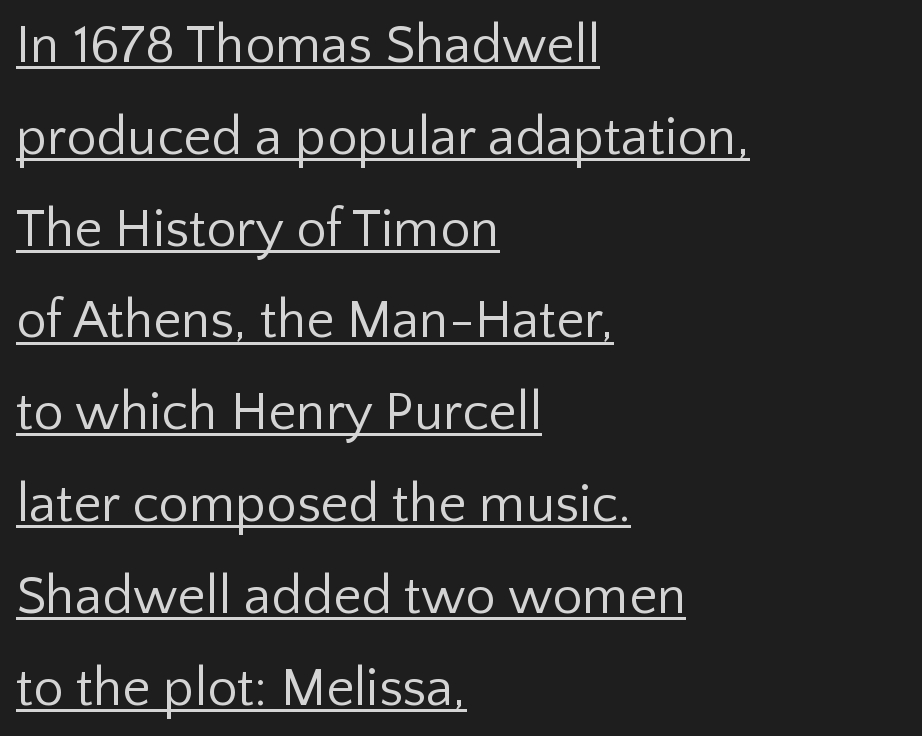
{"serif": "no", "italic": "no", "bold": "no", "weight": "regular", "width": "normal", "stroke_contrast": "low", "x_height": "medium", "monospaced": "no", "underline": "yes", "align": "left", "line_spacing": "normal", "line_spacing_ratio": 1.7, "letter_spacing": "normal", "letter_spacing_em": 0.0, "glyph_px": 54}
